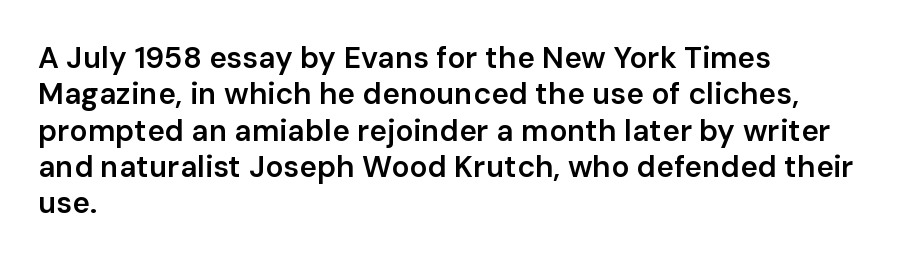
{"serif": "no", "italic": "no", "bold": "semi", "weight": "semibold", "width": "normal", "stroke_contrast": "low", "x_height": "medium", "monospaced": "no", "underline": "no", "align": "left", "line_spacing_ratio": 1.21, "letter_spacing": "normal", "letter_spacing_em": 0.0, "glyph_px": 30}
